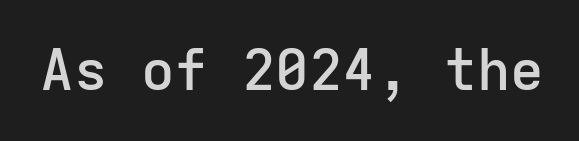
{"serif": "no", "italic": "no", "bold": "semi", "weight": "semibold", "width": "normal", "stroke_contrast": "low", "x_height": "medium", "monospaced": "yes", "underline": "no", "letter_spacing": "normal", "letter_spacing_em": 0.0, "glyph_px": 56}
